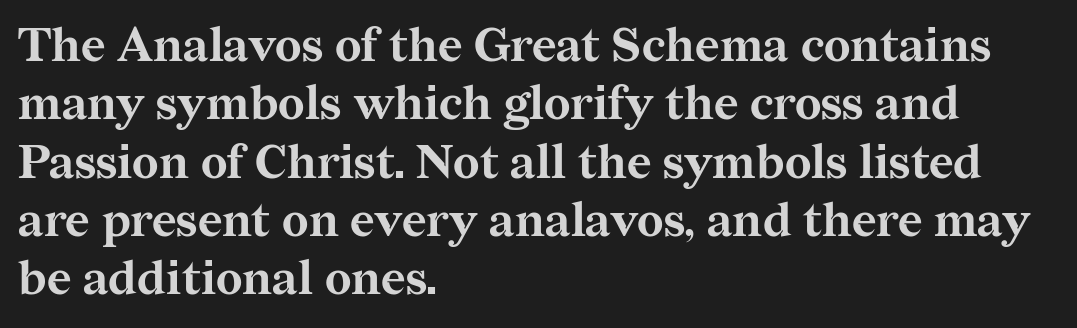
Q: Is the text bold? A: Yes.
Q: Is the text italic (slanted)? A: No, it is upright.
Q: Is the typeface a serif or a sans-serif typeface? A: Serif.
Q: Is the text underlined? A: No.
Q: How is the paragraph aligned? A: Left-aligned.
Q: Is the spacing between letters normal or unusually wide? A: Normal.
Q: Width (condensed, normal, or wide)? A: Normal.
Q: Stroke contrast? A: Medium.
Q: x-height? A: Medium.
Q: Monospaced? A: No.
